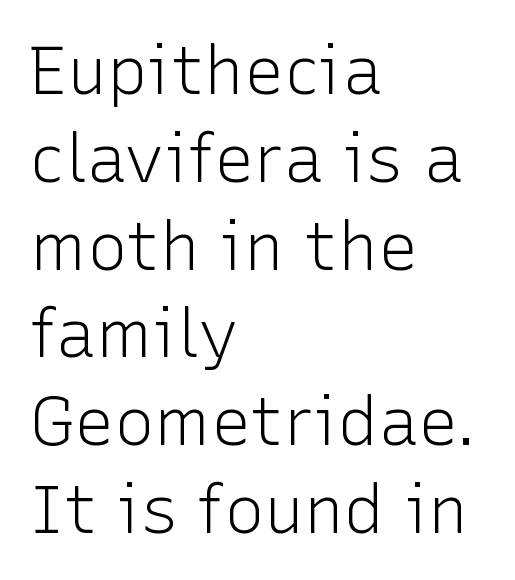
Plain, unruled lines of type. The rendering uses natural spacing where letterforms have individual widths. A typesetter would call this leading conventional body-copy spacing. One-word summary of the alignment: left. The cut favours lightness, reaching ordinary text weight at its darkest.
